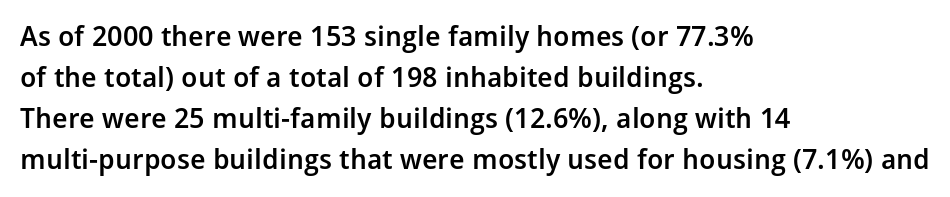
{"serif": "no", "italic": "no", "bold": "semi", "weight": "semibold", "width": "normal", "stroke_contrast": "low", "x_height": "medium", "monospaced": "no", "underline": "no", "align": "left", "line_spacing": "normal", "line_spacing_ratio": 1.47, "letter_spacing": "normal", "letter_spacing_em": 0.0, "glyph_px": 28}
